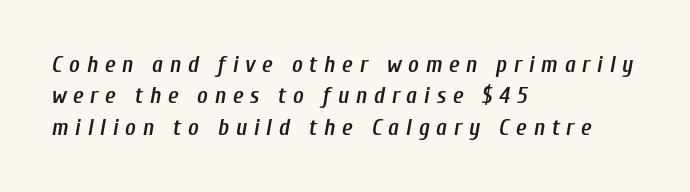
Q: Is the text bold? A: Semi-bold.
Q: Is the text italic (slanted)? A: Yes, it leans right by about 10 degrees.
Q: Is the text underlined? A: No.
Q: How is the paragraph aligned? A: Left-aligned.
Q: Is the spacing between letters normal or unusually wide? A: Unusually wide.
Q: Is the spacing between lines tight, normal or loose? A: Normal.
